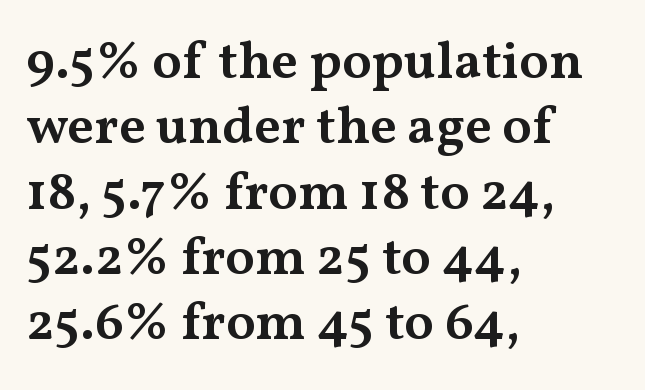
Q: Is the text bold? A: Semi-bold.
Q: Is the text italic (slanted)? A: No, it is upright.
Q: Is the typeface a serif or a sans-serif typeface? A: Serif.
Q: Is the text underlined? A: No.
Q: How is the paragraph aligned? A: Left-aligned.
Q: Is the spacing between letters normal or unusually wide? A: Normal.
Q: Width (condensed, normal, or wide)? A: Wide.
Q: Stroke contrast? A: Medium.
Q: x-height? A: Medium.
Q: Monospaced? A: No.
